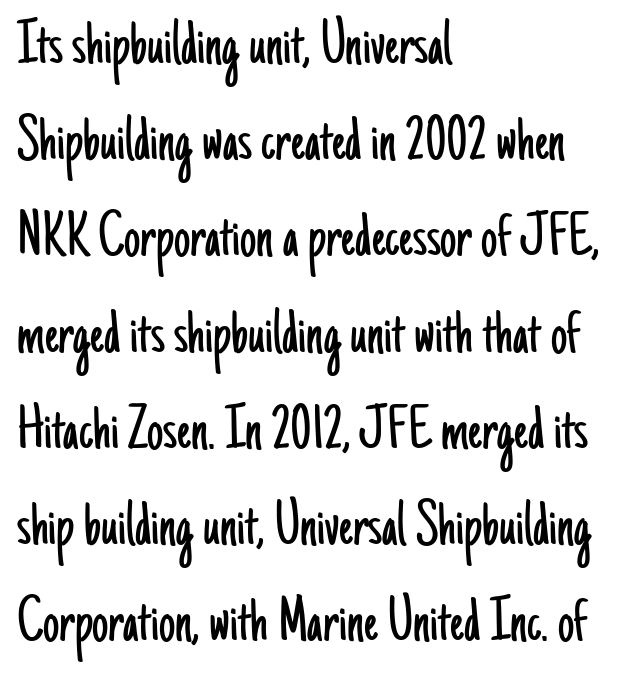
The image shows 65 px light, condensed sans-serif type, upright; set left-aligned, normal line spacing (1.48x), normal letter spacing, not underlined; low stroke contrast and a small x-height.
